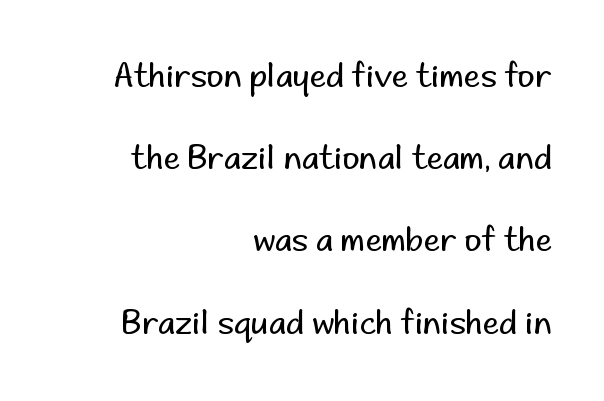
One-word summary of the alignment: right. The strip under each line holds only bare page. Font category for this specimen: sans-serif. Does the lettering tilt? It doesn't — this is upright. Varying glyph widths throughout — classic text-font behaviour.
